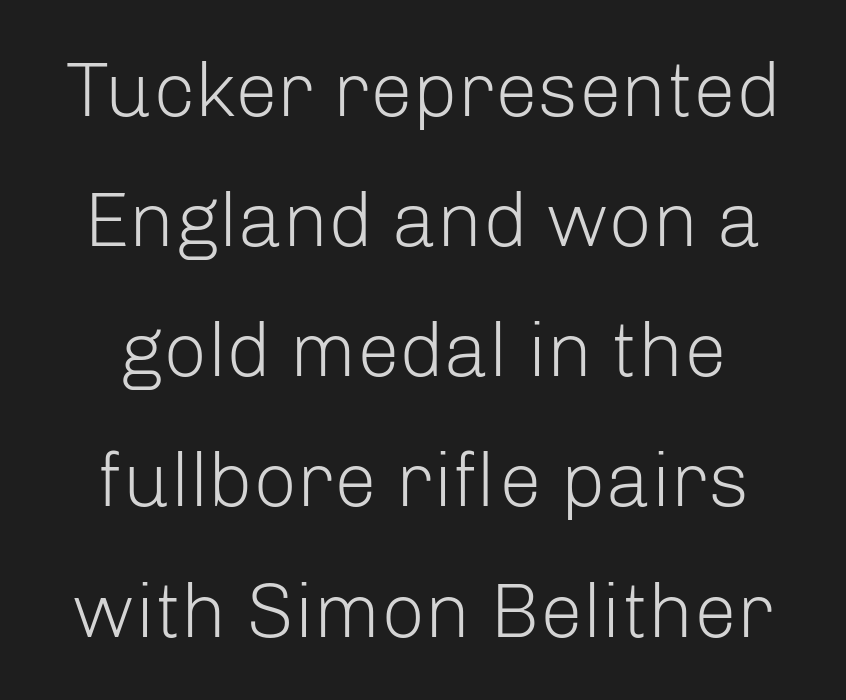
Q: Is the text bold? A: No.
Q: Is the text italic (slanted)? A: No, it is upright.
Q: Is the typeface a serif or a sans-serif typeface? A: Sans-serif.
Q: Is the text underlined? A: No.
Q: Is the spacing between letters normal or unusually wide? A: Normal.
Q: Is the spacing between lines tight, normal or loose? A: Normal.
Q: Width (condensed, normal, or wide)? A: Normal.
Q: Stroke contrast? A: Low.
Q: x-height? A: Medium.
Q: Monospaced? A: No.
